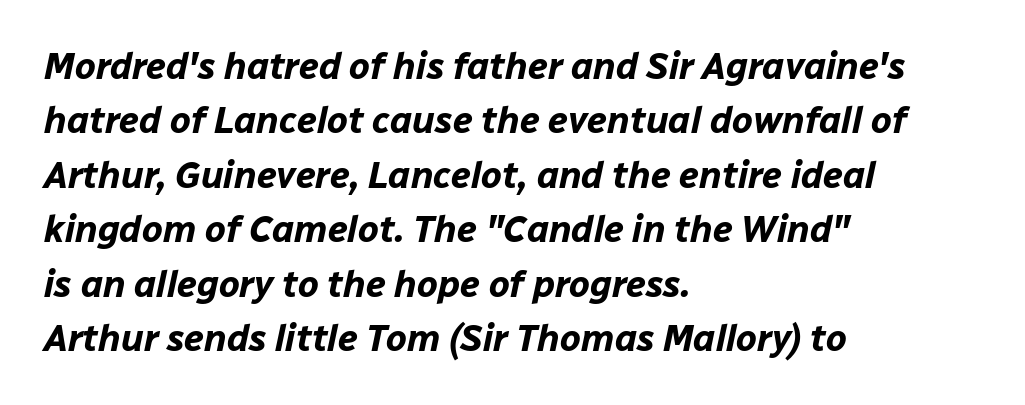
Q: Is the text bold? A: Yes.
Q: Is the text italic (slanted)? A: Yes, it leans right by about 12 degrees.
Q: Is the text underlined? A: No.
Q: How is the paragraph aligned? A: Left-aligned.
Q: Is the spacing between letters normal or unusually wide? A: Normal.
Q: Is the spacing between lines tight, normal or loose? A: Normal.
Q: Width (condensed, normal, or wide)? A: Normal.
Q: Stroke contrast? A: Low.
Q: x-height? A: Medium.
Q: Monospaced? A: No.
